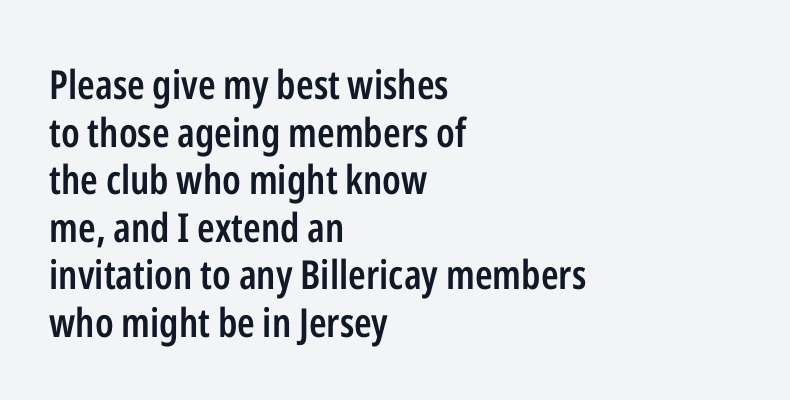
Q: Is the text bold? A: Semi-bold.
Q: Is the text italic (slanted)? A: No, it is upright.
Q: Is the typeface a serif or a sans-serif typeface? A: Sans-serif.
Q: Is the text underlined? A: No.
Q: How is the paragraph aligned? A: Left-aligned.
Q: Is the spacing between letters normal or unusually wide? A: Normal.
Q: Width (condensed, normal, or wide)? A: Condensed.
Q: Stroke contrast? A: Low.
Q: x-height? A: Medium.
Q: Monospaced? A: No.
